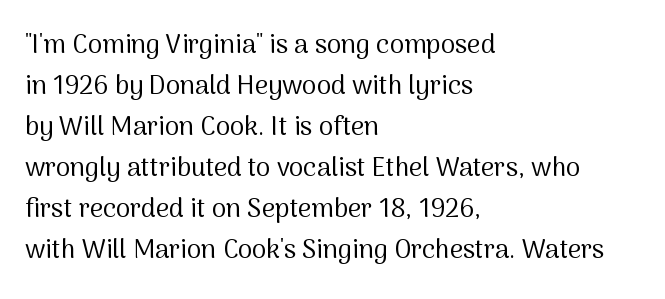
The words here are not underlined. Unbolded letterforms with no extra heft. Quick note: interline space is typical. These lines stack with their left ends in a neat column. Ordinary non-slanted type is in use. Here the glyphs are tracked normally, forming tight word shapes.
